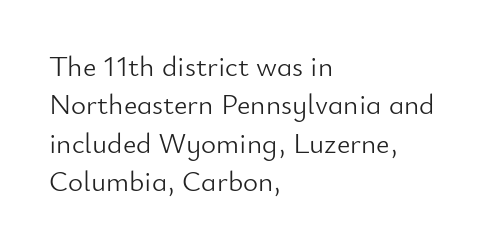
Q: Is the text bold? A: No.
Q: Is the text italic (slanted)? A: No, it is upright.
Q: Is the typeface a serif or a sans-serif typeface? A: Sans-serif.
Q: Is the text underlined? A: No.
Q: How is the paragraph aligned? A: Left-aligned.
Q: Is the spacing between letters normal or unusually wide? A: Normal.
Q: Is the spacing between lines tight, normal or loose? A: Normal.
Q: Width (condensed, normal, or wide)? A: Normal.
Q: Stroke contrast? A: Low.
Q: x-height? A: Small.
Q: Monospaced? A: No.
